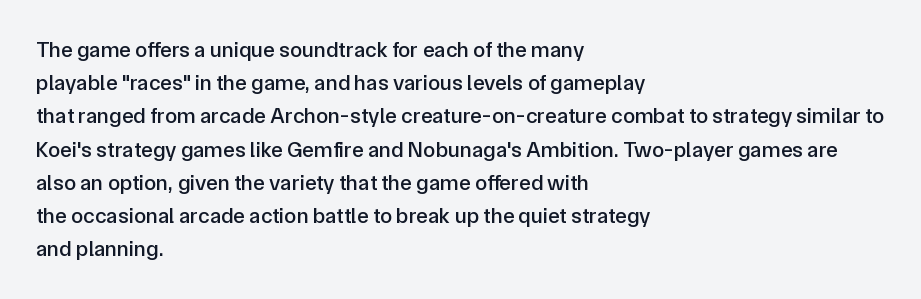
The image shows 22 px text type, upright; set left-aligned, normal line spacing (1.51x), normal letter spacing, not underlined.
